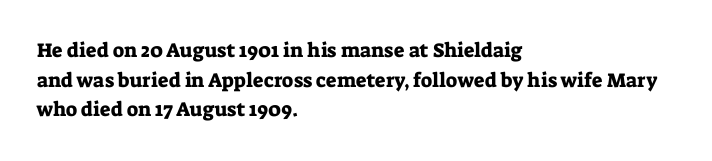
The image shows 20 px text type, upright; set left-aligned, normal line spacing (1.48x), normal letter spacing, not underlined.
